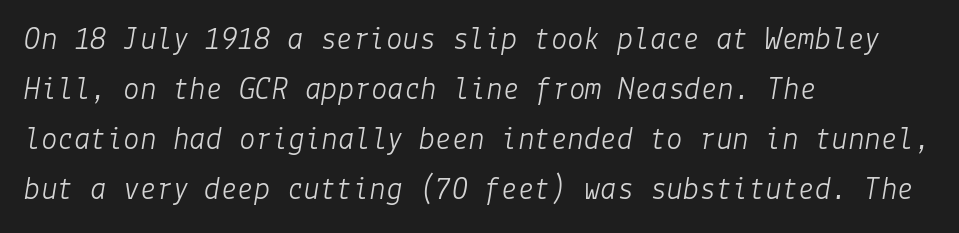
The image shows 33 px light type, italic (leaning right); set left-aligned, normal line spacing (1.52x), normal letter spacing, not underlined; low stroke contrast and a medium x-height.
